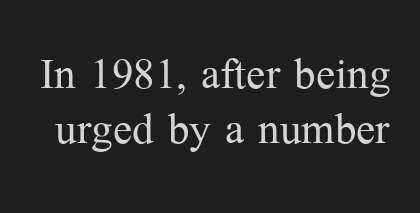
Q: Is the text bold? A: No.
Q: Is the text italic (slanted)? A: No, it is upright.
Q: Is the typeface a serif or a sans-serif typeface? A: Serif.
Q: Is the text underlined? A: No.
Q: Is the spacing between letters normal or unusually wide? A: Normal.
Q: Is the spacing between lines tight, normal or loose? A: Tight.
Q: Width (condensed, normal, or wide)? A: Normal.
Q: Stroke contrast? A: Medium.
Q: x-height? A: Medium.
Q: Monospaced? A: No.
